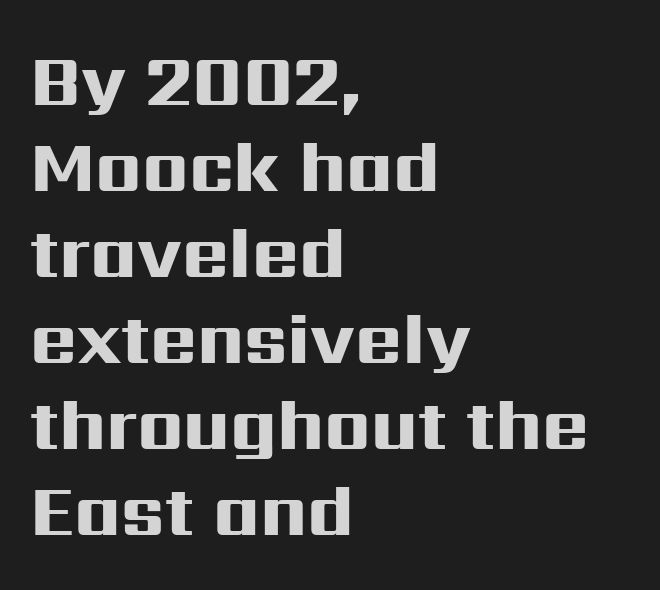
Q: Is the text bold? A: Yes.
Q: Is the text italic (slanted)? A: No, it is upright.
Q: Is the typeface a serif or a sans-serif typeface? A: Sans-serif.
Q: Is the text underlined? A: No.
Q: How is the paragraph aligned? A: Left-aligned.
Q: Is the spacing between letters normal or unusually wide? A: Normal.
Q: Width (condensed, normal, or wide)? A: Wide.
Q: Stroke contrast? A: High.
Q: x-height? A: Medium.
Q: Monospaced? A: No.
